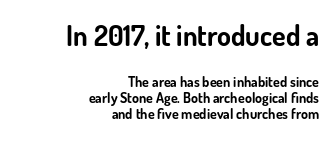
Compared with an ordinary text face, these strokes are far heavier — a full bold. The baseline area is clear. This sample uses a sans-serif face. Horizontally, the lines are justified to the trailing edge only. Nope, not italic — everything's standing straight.
